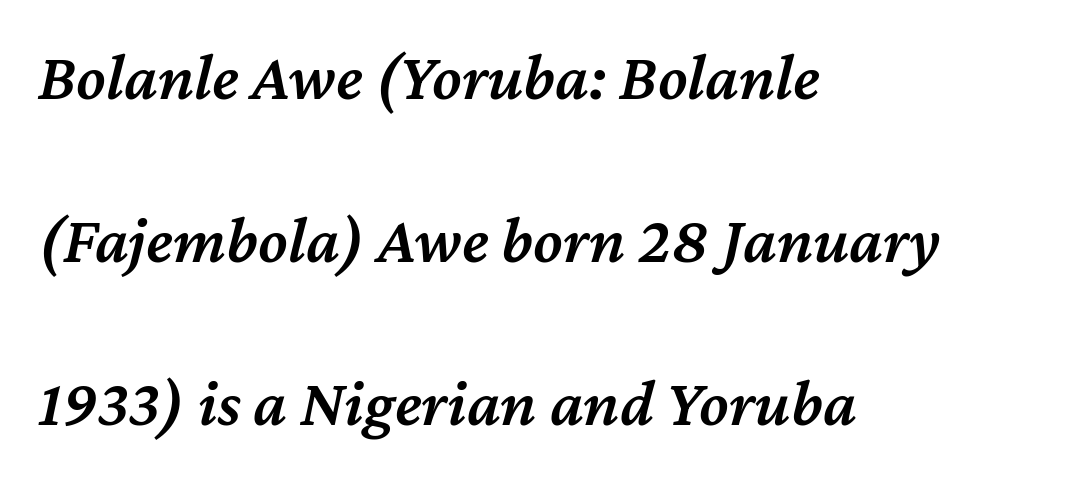
Q: Is the text bold? A: Semi-bold.
Q: Is the text italic (slanted)? A: Yes, it leans right by about 12 degrees.
Q: Is the text underlined? A: No.
Q: How is the paragraph aligned? A: Left-aligned.
Q: Is the spacing between letters normal or unusually wide? A: Normal.
Q: Is the spacing between lines tight, normal or loose? A: Loose.
Q: Width (condensed, normal, or wide)? A: Normal.
Q: Stroke contrast? A: Medium.
Q: x-height? A: Medium.
Q: Monospaced? A: No.
